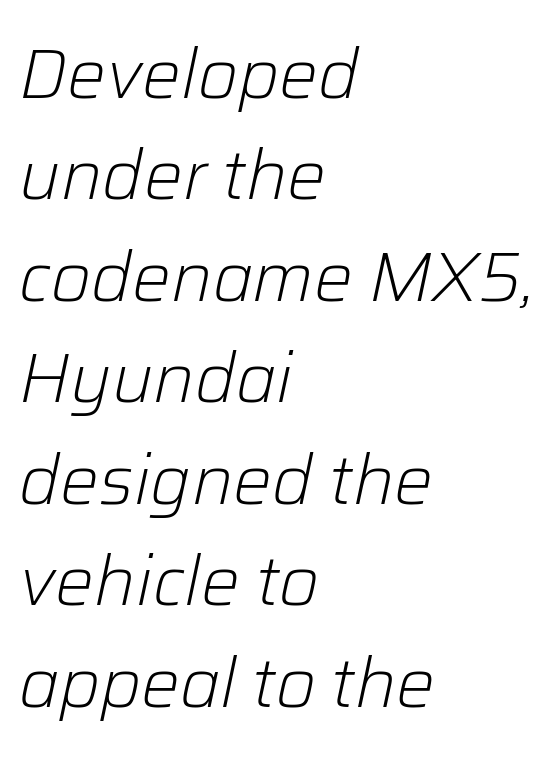
{"italic": "yes", "lean": "right", "slant_degrees": 12, "bold": "no", "weight": "light", "width": "normal", "stroke_contrast": "low", "x_height": "medium", "monospaced": "no", "underline": "no", "align": "left", "line_spacing": "normal", "line_spacing_ratio": 1.47, "letter_spacing": "normal", "letter_spacing_em": 0.0, "glyph_px": 69}
